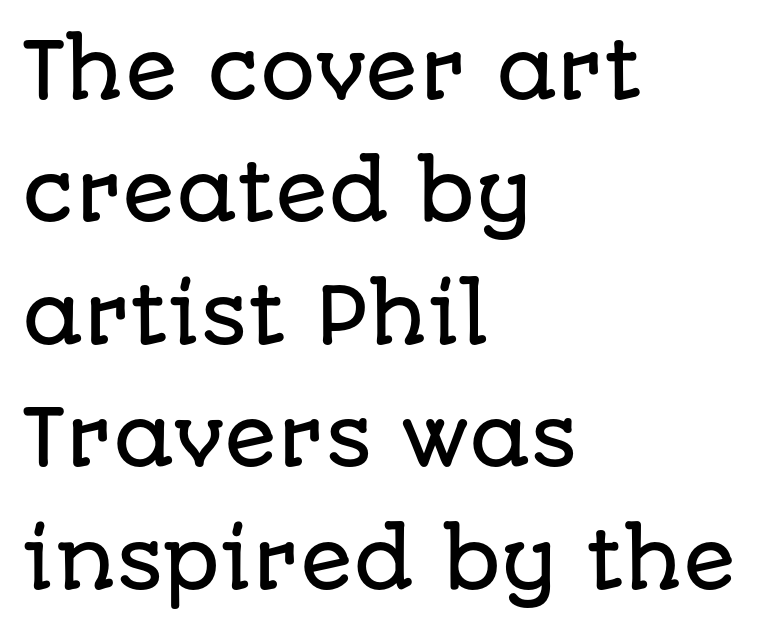
Q: Is the text italic (slanted)? A: No, it is upright.
Q: Is the typeface a serif or a sans-serif typeface? A: Sans-serif.
Q: Is the text underlined? A: No.
Q: How is the paragraph aligned? A: Left-aligned.
Q: Is the spacing between letters normal or unusually wide? A: Normal.
Q: Is the spacing between lines tight, normal or loose? A: Normal.
Q: Width (condensed, normal, or wide)? A: Normal.
Q: Stroke contrast? A: Low.
Q: x-height? A: Large.
Q: Monospaced? A: No.
